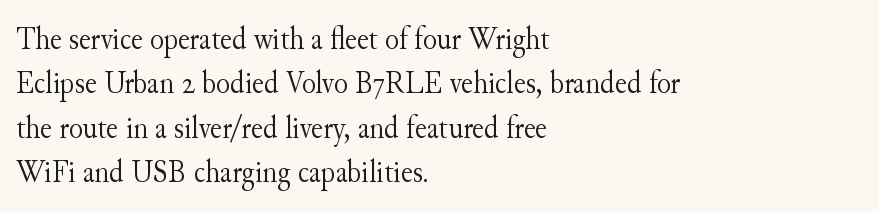
The image shows 32 px light serif type, upright; set left-aligned, normal line spacing (1.39x), normal letter spacing, not underlined; medium stroke contrast and a small x-height.
